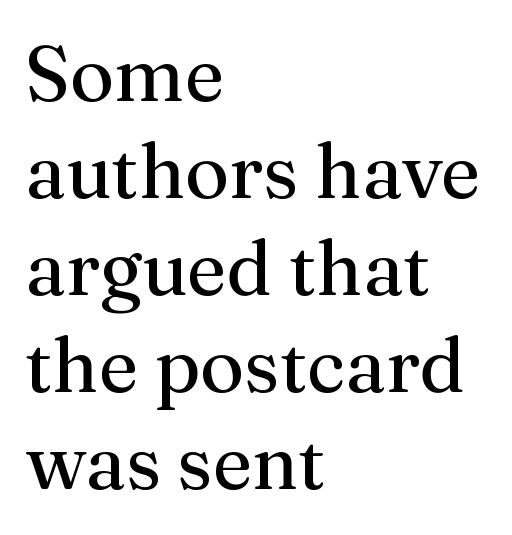
The image shows 77 px regular-weight serif type, upright; set left-aligned, normal line spacing (1.26x), normal letter spacing, not underlined; medium stroke contrast and a medium x-height.
